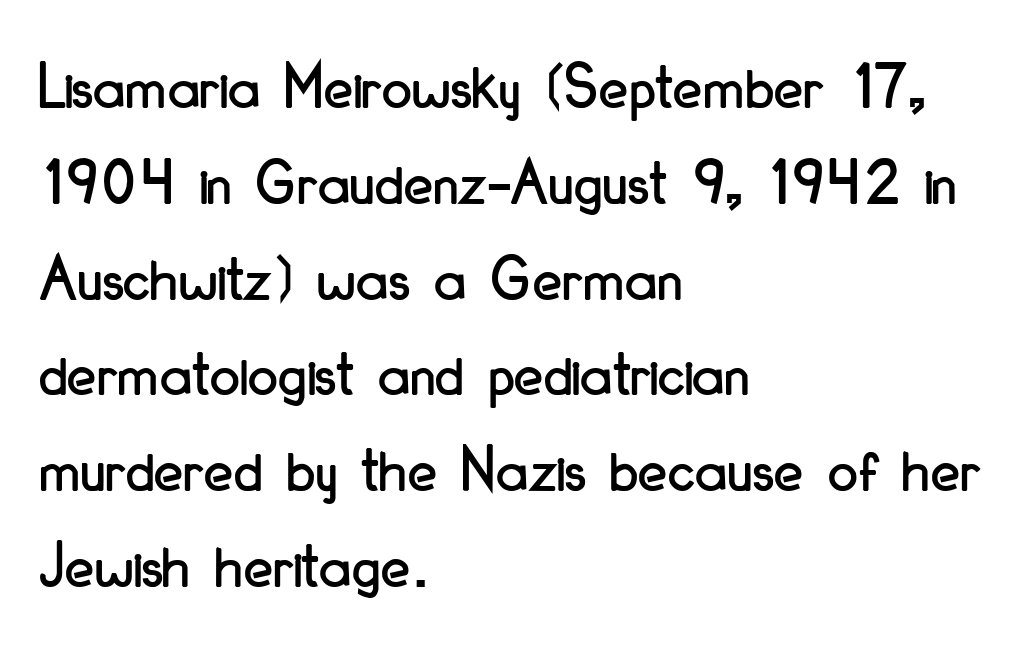
Each row of text sits above clean, open space. This sample is left-justified, so line endings fall wherever the words run out. This sample uses plain, unmodified letter spacing. The passage shown stacks its lines at a standard gap. This sample uses an upright cut, with every glyph sitting square on the baseline. Looks like regular typesetting: each glyph gets only the width it needs.
